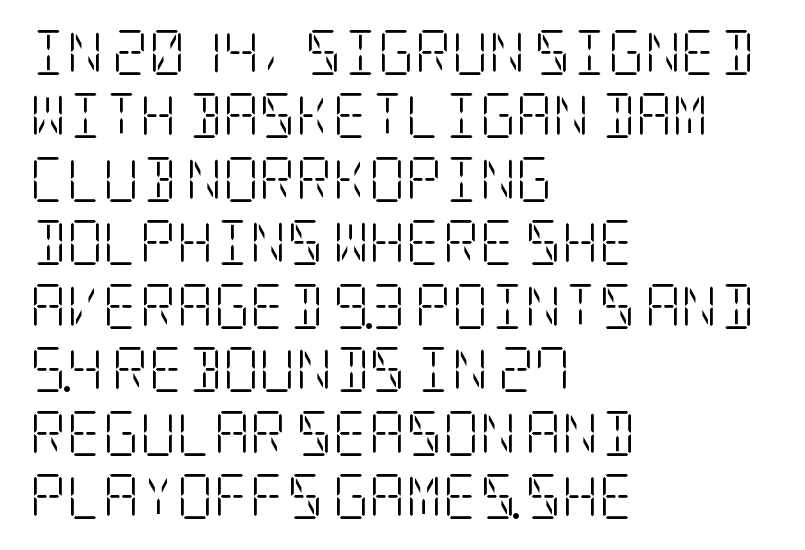
Typographically, this falls in the serif category. The specimen reads as upright at a glance. Weight: regular or lighter. Caption: multi-line text, flush left, ragged right.
